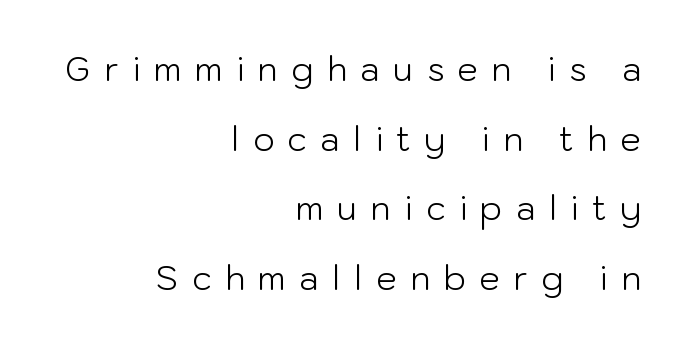
The image shows 33 px light sans-serif type, upright; set right-aligned, loose line spacing (2.11x), unusually wide letter spacing (+0.41 em), not underlined; low stroke contrast and a medium x-height.
